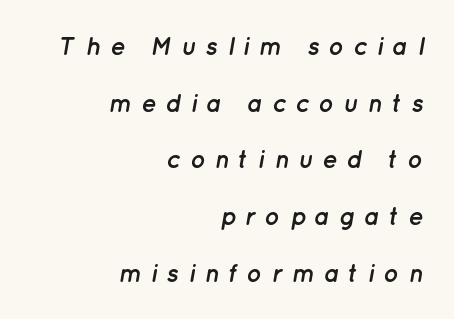
The image shows 25 px bold type, italic (leaning right); set right-aligned, loose line spacing (2.27x), unusually wide letter spacing (+0.36 em), not underlined.
